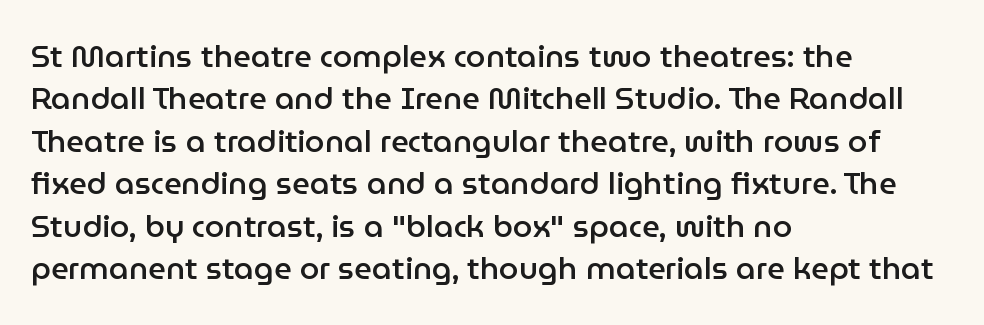
Students, this is semibold: more ink than regular, less than bold. Letterform terminals end flat and unadorned throughout the passage. Caption: standard tracking, unaltered. The face used here is proportionally spaced, like ordinary book or web type. Does the leading feel generous? No, just average. A bare baseline throughout the passage.
